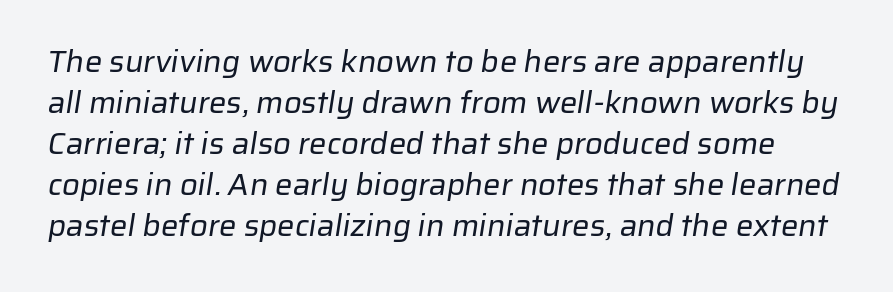
The image shows 31 px regular-weight sans-serif type; set normal line spacing (1.32x), normal letter spacing, not underlined; low stroke contrast and a medium x-height.
